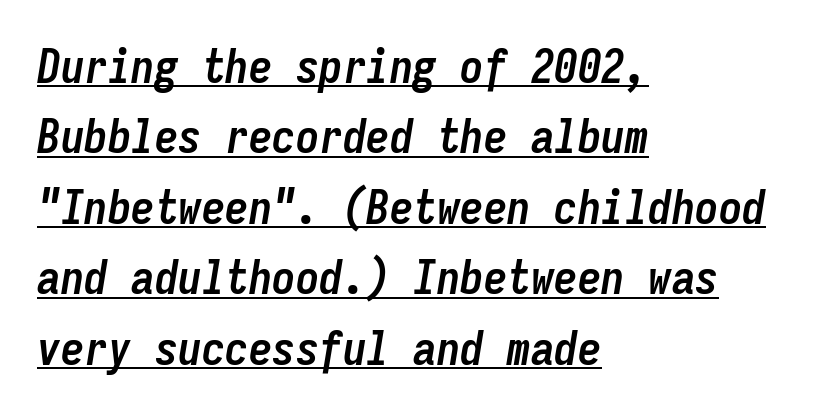
The paragraph has a hard left edge and a soft right edge. Honestly, the letter spacing is just normal — you wouldn't notice it. The text carries the slant typical of an italic or oblique font. Does the leading feel generous? No, just average.
